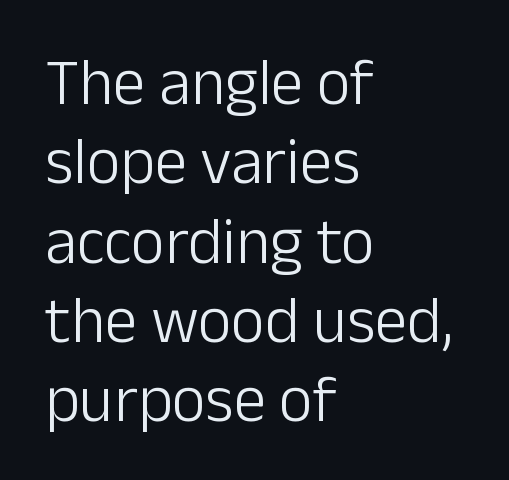
The image shows 65 px light sans-serif type, upright; set left-aligned, line spacing 1.22x, normal letter spacing, not underlined; low stroke contrast and a medium x-height.
